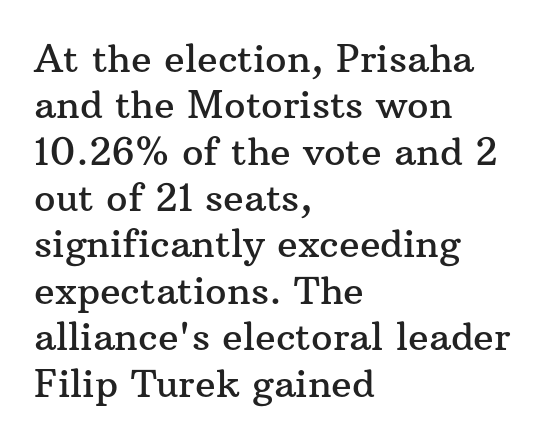
The image shows 38 px serif type, upright; set left-aligned, line spacing 1.22x, normal letter spacing, not underlined; medium stroke contrast and a medium x-height.
